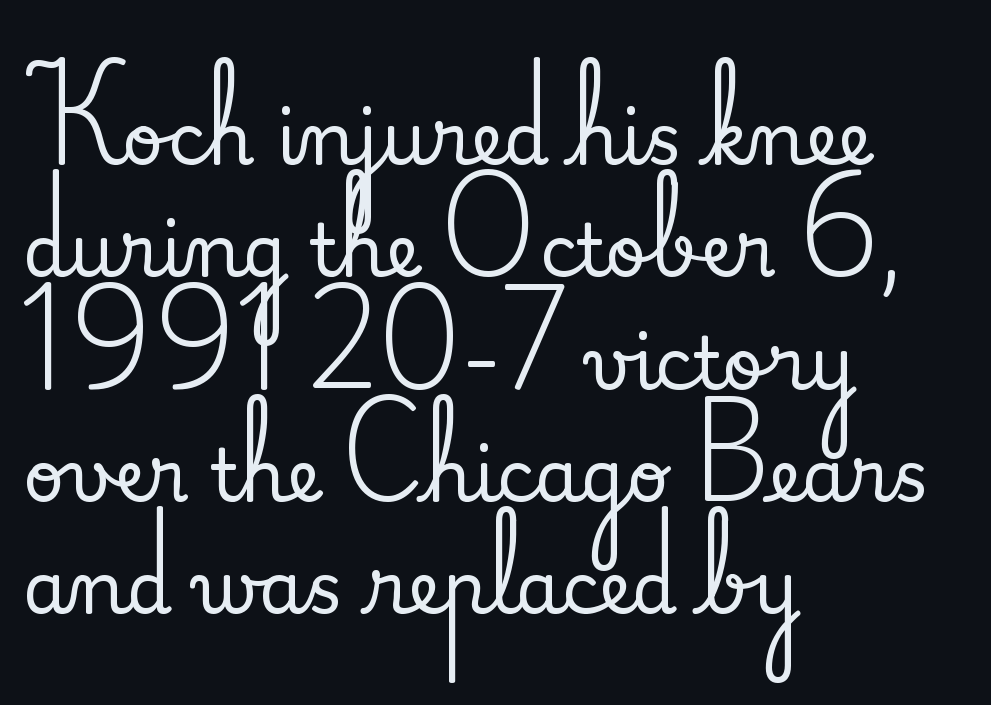
The glyphs in this specimen are seriffed. The zone under the glyphs is completely vacant. The typography opts for an upright posture over an oblique one. Here the glyphs are tracked normally, forming tight word shapes. Horizontally, the lines are justified to the leading edge only. Spacing verdict: proportional, widths tailored to each character.
